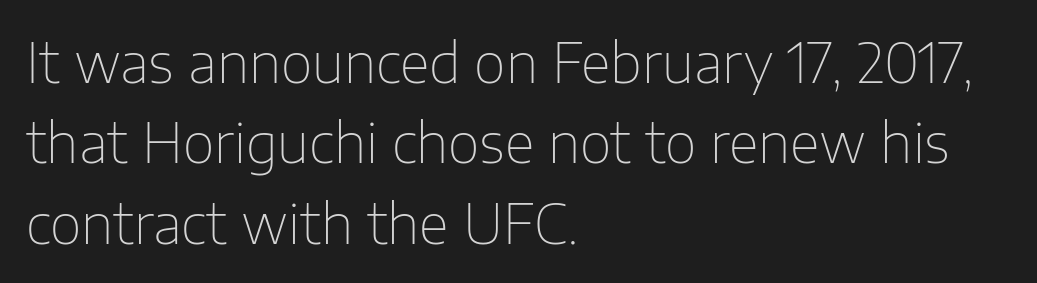
Q: Is the text bold? A: No.
Q: Is the text italic (slanted)? A: No, it is upright.
Q: Is the typeface a serif or a sans-serif typeface? A: Sans-serif.
Q: Is the text underlined? A: No.
Q: How is the paragraph aligned? A: Left-aligned.
Q: Is the spacing between letters normal or unusually wide? A: Normal.
Q: Is the spacing between lines tight, normal or loose? A: Normal.
Q: Width (condensed, normal, or wide)? A: Normal.
Q: Stroke contrast? A: Low.
Q: x-height? A: Medium.
Q: Monospaced? A: No.
